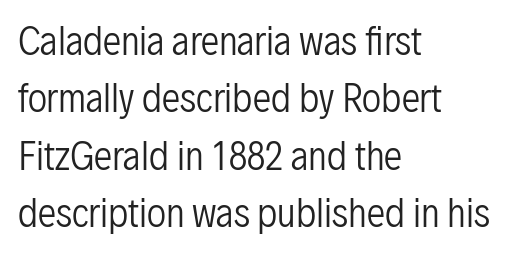
I'd call this a sans setting — the letters go barefoot. A clean baseline with only descenders dipping below it. How would I describe the line gaps? Plain and ordinary. Does the copy run flush right? No — it runs flush left. Is this a heavy cut? Hardly; it is regular or lighter. Default kerning and tracking; the words read as compact shapes.
